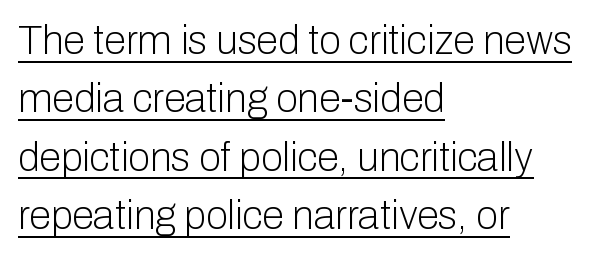
The image shows 40 px light sans-serif type, upright; set left-aligned, normal line spacing (1.46x), normal letter spacing, underlined; low stroke contrast and a medium x-height.
